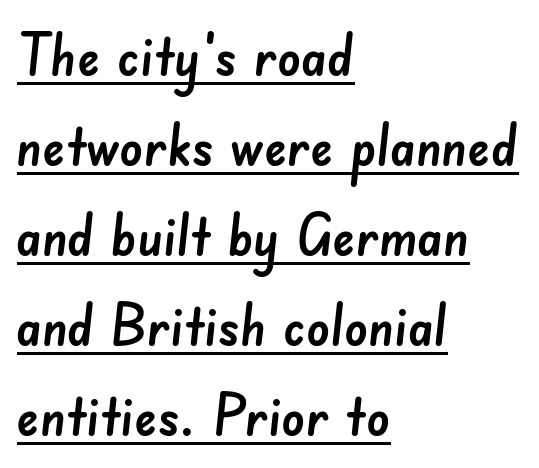
{"serif": "no", "width": "normal", "stroke_contrast": "low", "x_height": "small", "monospaced": "no", "underline": "yes", "align": "left", "line_spacing": "normal", "line_spacing_ratio": 1.55, "letter_spacing": "normal", "letter_spacing_em": 0.0, "glyph_px": 58}
